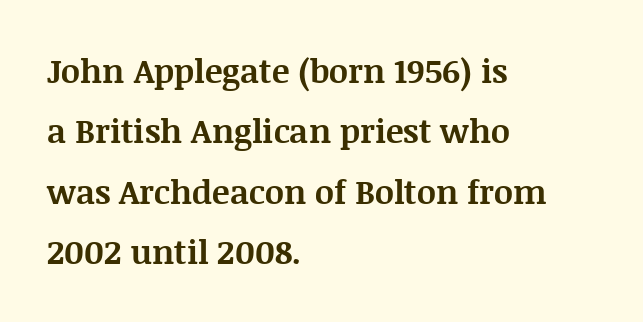
Q: Is the text bold? A: Yes.
Q: Is the text italic (slanted)? A: No, it is upright.
Q: Is the typeface a serif or a sans-serif typeface? A: Serif.
Q: Is the text underlined? A: No.
Q: How is the paragraph aligned? A: Left-aligned.
Q: Is the spacing between letters normal or unusually wide? A: Normal.
Q: Width (condensed, normal, or wide)? A: Normal.
Q: Stroke contrast? A: Medium.
Q: x-height? A: Large.
Q: Monospaced? A: No.
